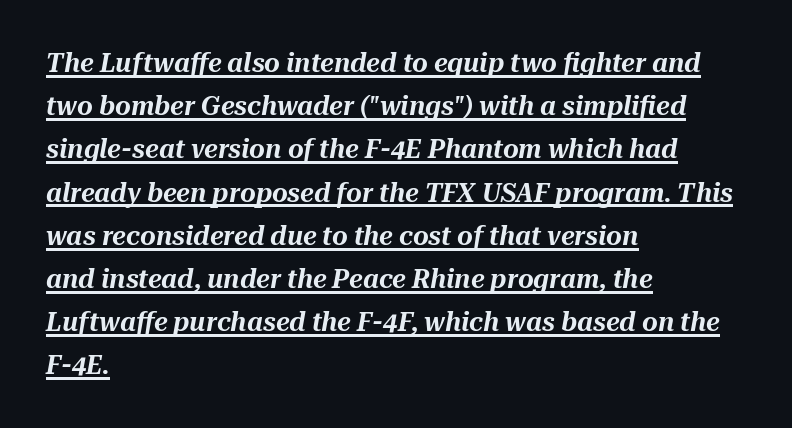
{"italic": "yes", "lean": "right", "slant_degrees": 10, "underline": "yes", "align": "left", "line_spacing": "normal", "line_spacing_ratio": 1.6, "letter_spacing": "normal", "letter_spacing_em": 0.0, "glyph_px": 27}
